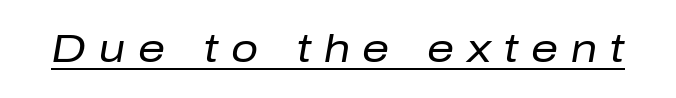
{"italic": "yes", "lean": "right", "slant_degrees": 10, "bold": "no", "weight": "regular", "width": "normal", "stroke_contrast": "low", "x_height": "medium", "monospaced": "no", "underline": "yes", "letter_spacing": "wide", "letter_spacing_em": 0.33, "glyph_px": 38}
